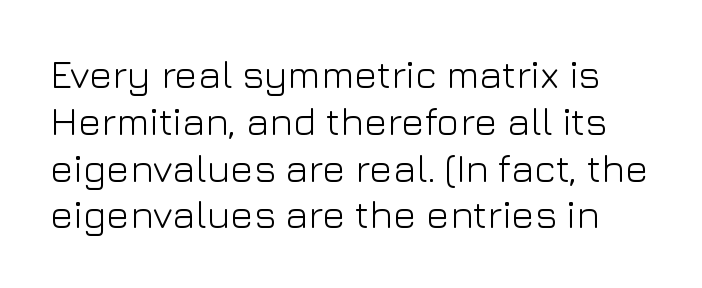
{"serif": "no", "italic": "no", "bold": "no", "weight": "light", "width": "normal", "stroke_contrast": "low", "x_height": "medium", "monospaced": "no", "underline": "no", "line_spacing_ratio": 1.2, "letter_spacing": "normal", "letter_spacing_em": 0.0, "glyph_px": 39}
